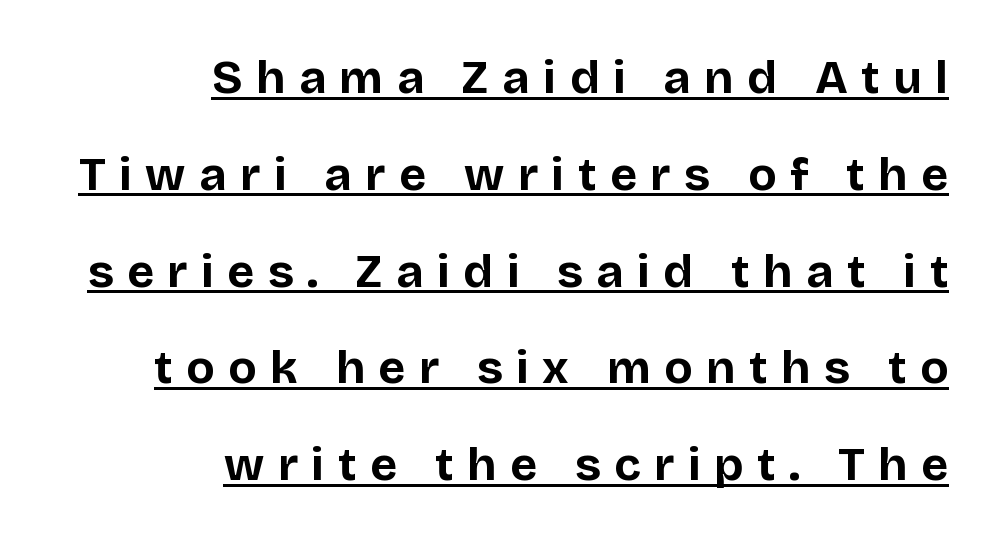
{"serif": "no", "italic": "no", "bold": "yes", "weight": "bold", "width": "normal", "stroke_contrast": "low", "x_height": "large", "monospaced": "no", "underline": "yes", "align": "right", "line_spacing": "loose", "line_spacing_ratio": 2.06, "letter_spacing": "wide", "letter_spacing_em": 0.29, "glyph_px": 47}
